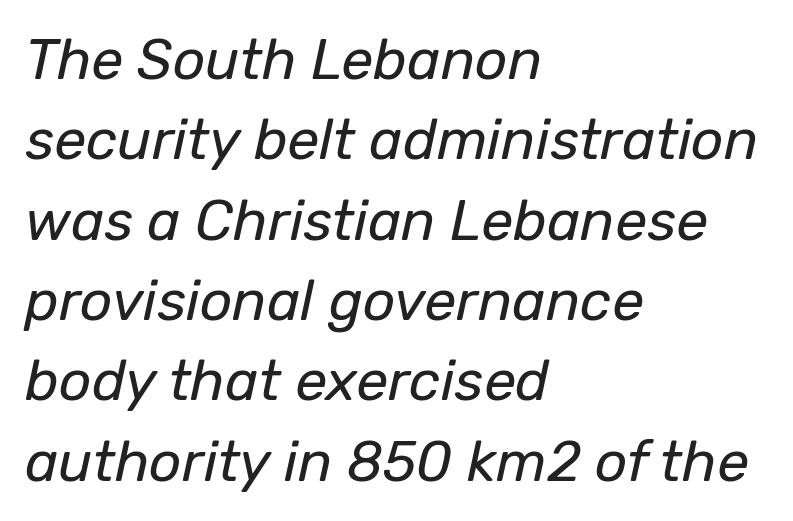
The image shows 57 px regular-weight type, italic (leaning right); set left-aligned, normal line spacing (1.41x), normal letter spacing, not underlined; low stroke contrast and a medium x-height.
